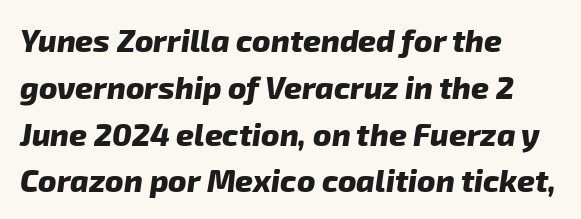
Q: Is the text bold? A: Yes.
Q: Is the typeface a serif or a sans-serif typeface? A: Sans-serif.
Q: Is the text underlined? A: No.
Q: How is the paragraph aligned? A: Left-aligned.
Q: Is the spacing between letters normal or unusually wide? A: Normal.
Q: Is the spacing between lines tight, normal or loose? A: Normal.
Q: Width (condensed, normal, or wide)? A: Normal.
Q: Stroke contrast? A: Low.
Q: x-height? A: Medium.
Q: Monospaced? A: No.
